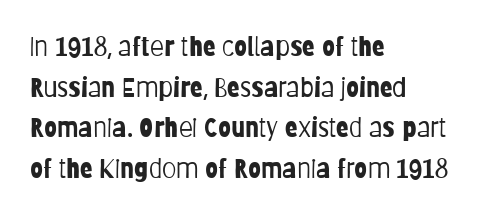
The zone under the glyphs is completely vacant. Letters have the restrained weight of plain body copy at most. Line beginnings align vertically; line endings do not. The gaps between neighbouring characters are ordinary and unremarkable.
